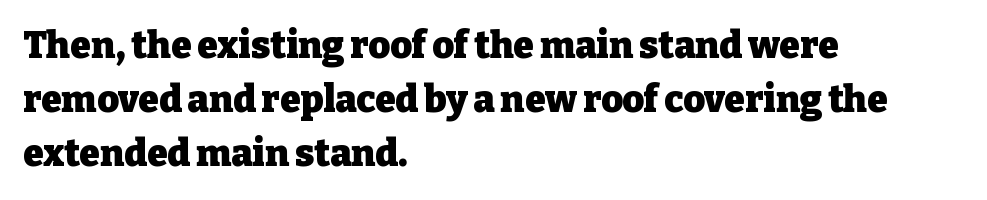
The image shows 37 px heavy serif type, upright; set left-aligned, normal line spacing (1.46x), normal letter spacing, not underlined; low stroke contrast and a medium x-height.
